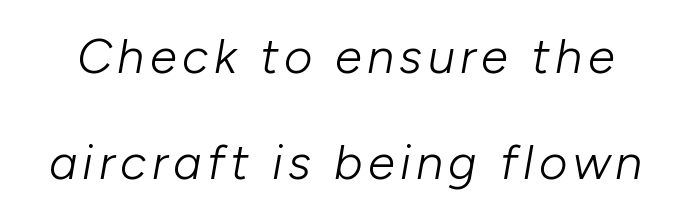
A typesetter would call this proportional, since set widths differ per character. Rendered with sloped, italic letterforms. The typeface has the unassuming heft of standard copy or less. What's the leading like? Stretched, with rows far apart.
